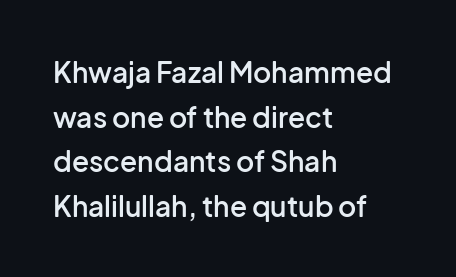
{"serif": "no", "italic": "no", "bold": "semi", "weight": "semibold", "width": "normal", "stroke_contrast": "low", "x_height": "medium", "monospaced": "no", "underline": "no", "align": "left", "line_spacing": "normal", "line_spacing_ratio": 1.59, "letter_spacing": "normal", "letter_spacing_em": 0.0, "glyph_px": 28}
